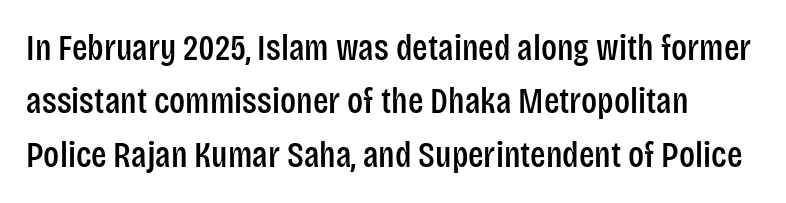
{"serif": "no", "italic": "no", "width": "condensed", "stroke_contrast": "low", "x_height": "large", "monospaced": "no", "underline": "no", "line_spacing": "normal", "line_spacing_ratio": 1.48, "letter_spacing": "normal", "letter_spacing_em": 0.0, "glyph_px": 36}
